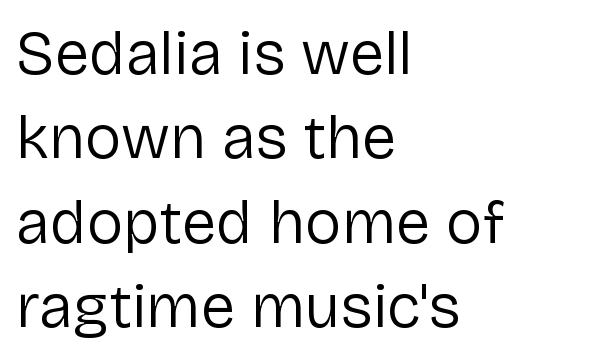
{"serif": "no", "italic": "no", "bold": "no", "weight": "regular", "width": "normal", "stroke_contrast": "low", "x_height": "medium", "monospaced": "no", "underline": "no", "align": "left", "line_spacing": "normal", "line_spacing_ratio": 1.36, "letter_spacing": "normal", "letter_spacing_em": 0.0, "glyph_px": 62}
